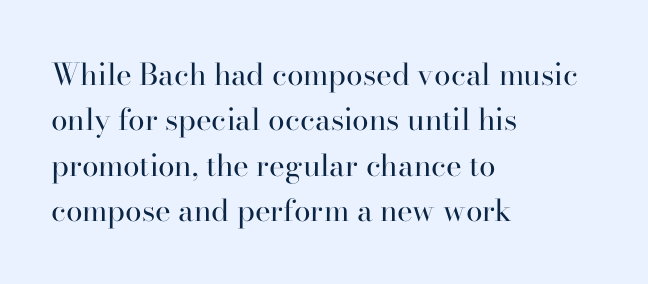
A typesetter would call this proportional, since set widths differ per character. The leading is moderate, giving the passage an even texture. Think standard paragraph weight, or any step lighter than that. Style check: upright. Left-aligned paragraph, ragged on the right.
